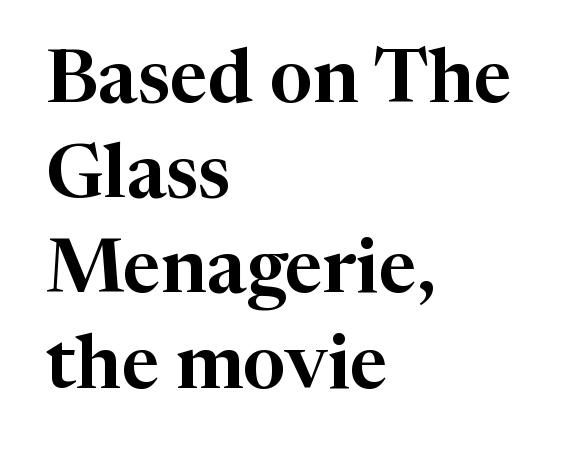
The letters carry serifs — small finishing strokes at the ends of their stems. Compared with a centered layout, this one pins lines to the left instead. Note the varied advance widths — an 'i' is clearly narrower than an 'm'. The line-height multiplier appears to be the usual default.
